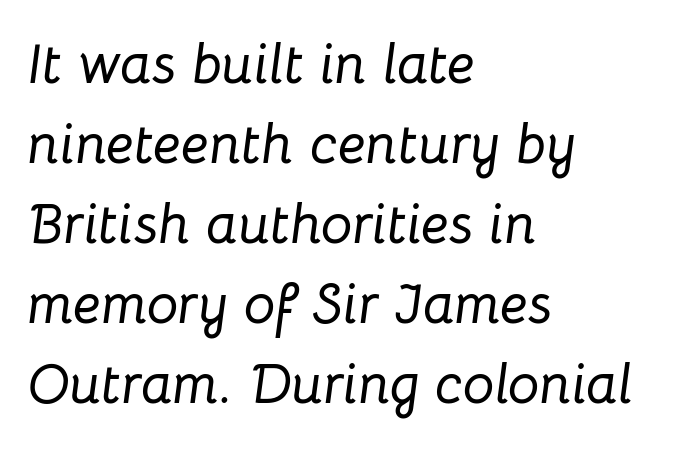
{"italic": "yes", "lean": "right", "slant_degrees": 8, "width": "normal", "stroke_contrast": "low", "x_height": "medium", "monospaced": "no", "underline": "no", "align": "left", "line_spacing": "normal", "line_spacing_ratio": 1.43, "letter_spacing": "normal", "letter_spacing_em": 0.0, "glyph_px": 56}
